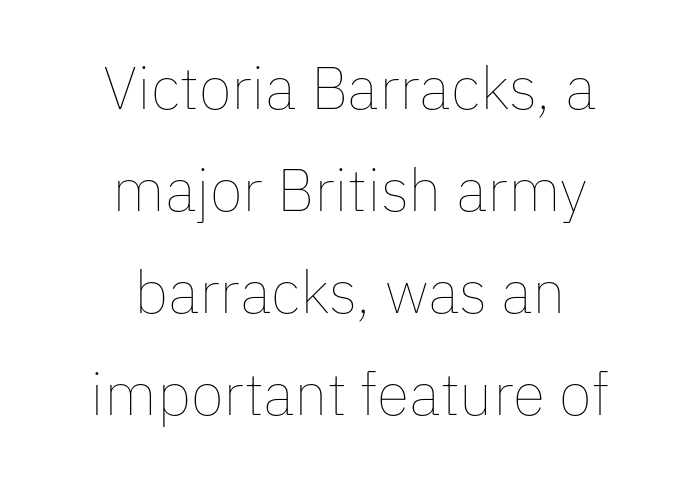
{"italic": "no", "bold": "no", "weight": "thin", "width": "normal", "stroke_contrast": "low", "x_height": "medium", "monospaced": "no", "underline": "no", "align": "center", "line_spacing": "normal", "line_spacing_ratio": 1.7, "letter_spacing": "normal", "letter_spacing_em": 0.0, "glyph_px": 60}
